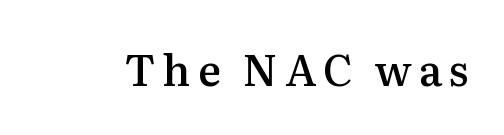
{"serif": "yes", "italic": "no", "bold": "semi", "weight": "semibold", "width": "normal", "stroke_contrast": "medium", "x_height": "medium", "monospaced": "no", "underline": "no", "glyph_px": 43}
